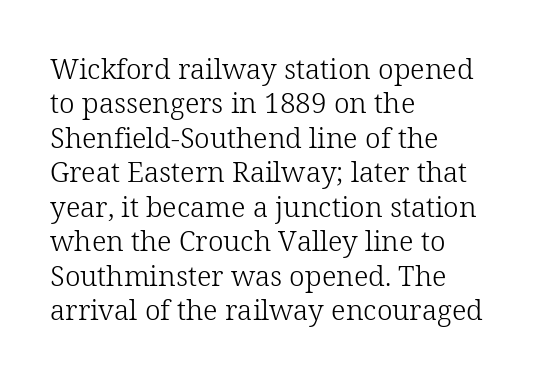
Notice how the stems are strictly vertical — no italics here. A quiet, ordinary-to-light weight characterises the typeface. The glyphs are unaccompanied by any horizontal stroke below them. The characters display serif detailing at their extremities. Each letter keeps its own natural width here, so spacing adapts to shape.
